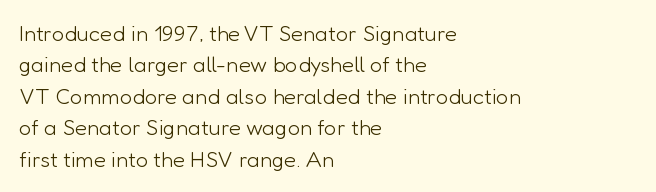
{"italic": "no", "bold": "no", "underline": "no", "align": "left", "line_spacing": "normal", "line_spacing_ratio": 1.43, "letter_spacing": "normal", "letter_spacing_em": 0.0, "glyph_px": 22}
